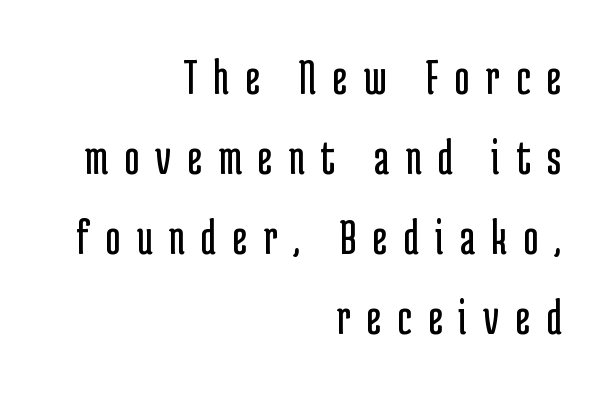
The image shows 51 px regular-weight, condensed sans-serif type, upright; set right-aligned, normal line spacing (1.57x), unusually wide letter spacing (+0.32 em), not underlined; low stroke contrast and a medium x-height.
